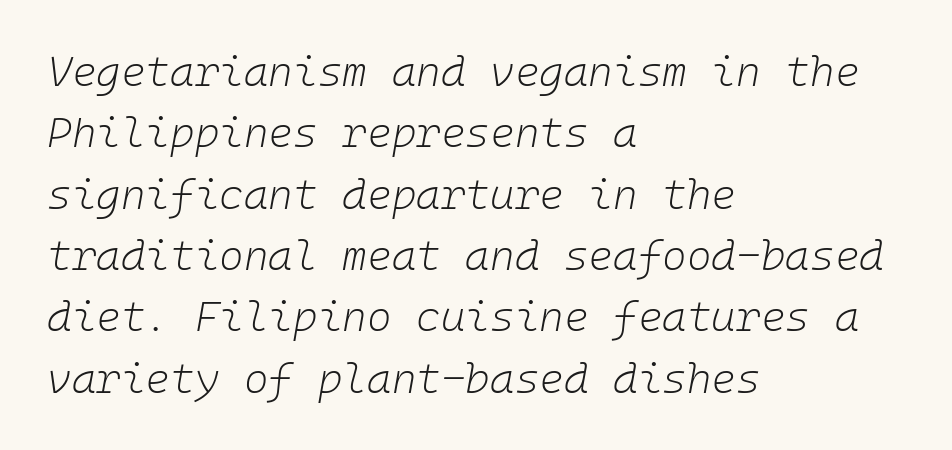
{"italic": "yes", "lean": "right", "slant_degrees": 10, "bold": "no", "weight": "light", "width": "normal", "stroke_contrast": "low", "x_height": "medium", "monospaced": "yes", "underline": "no", "align": "left", "line_spacing": "normal", "line_spacing_ratio": 1.46, "letter_spacing": "normal", "letter_spacing_em": 0.0, "glyph_px": 42}
